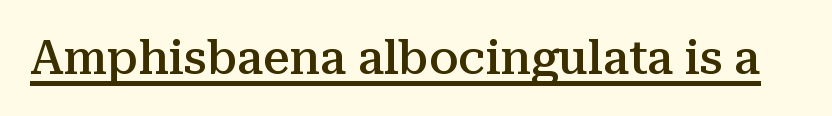
Q: Is the text bold? A: Semi-bold.
Q: Is the text italic (slanted)? A: No, it is upright.
Q: Is the typeface a serif or a sans-serif typeface? A: Serif.
Q: Is the text underlined? A: Yes.
Q: Is the spacing between letters normal or unusually wide? A: Normal.
Q: Width (condensed, normal, or wide)? A: Normal.
Q: Stroke contrast? A: Medium.
Q: x-height? A: Medium.
Q: Monospaced? A: No.
